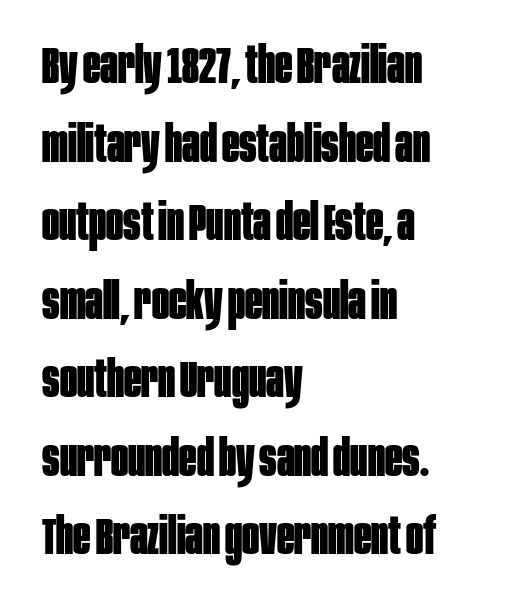
{"serif": "no", "italic": "no", "bold": "yes", "weight": "bold", "width": "condensed", "stroke_contrast": "low", "x_height": "large", "monospaced": "no", "underline": "no", "align": "left", "line_spacing": "normal", "line_spacing_ratio": 1.54, "letter_spacing": "normal", "letter_spacing_em": 0.0, "glyph_px": 51}
